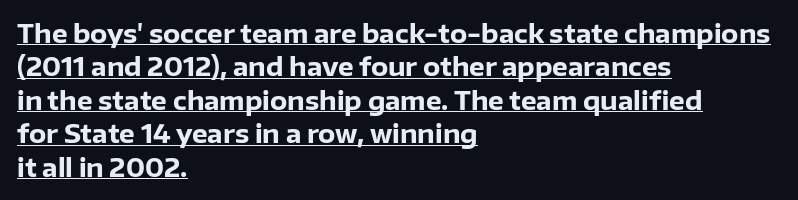
Q: Is the text bold? A: Yes.
Q: Is the text italic (slanted)? A: No, it is upright.
Q: Is the text underlined? A: Yes.
Q: How is the paragraph aligned? A: Left-aligned.
Q: Is the spacing between letters normal or unusually wide? A: Normal.
Q: Is the spacing between lines tight, normal or loose? A: Normal.
